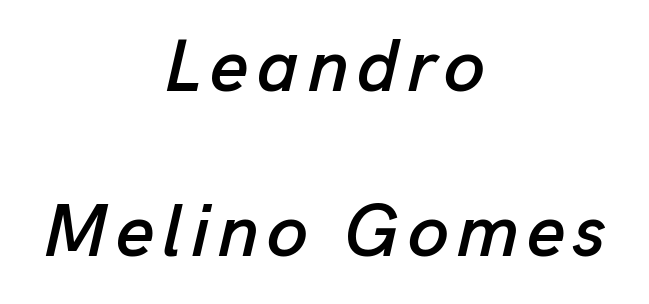
{"italic": "yes", "lean": "right", "slant_degrees": 13, "width": "normal", "stroke_contrast": "low", "x_height": "medium", "monospaced": "no", "underline": "no", "align": "center", "line_spacing": "loose", "line_spacing_ratio": 2.23, "glyph_px": 74}
